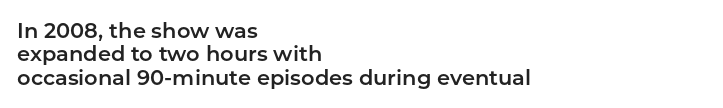
Q: Is the text italic (slanted)? A: No, it is upright.
Q: Is the text underlined? A: No.
Q: How is the paragraph aligned? A: Left-aligned.
Q: Is the spacing between letters normal or unusually wide? A: Normal.
Q: Is the spacing between lines tight, normal or loose? A: Tight.
